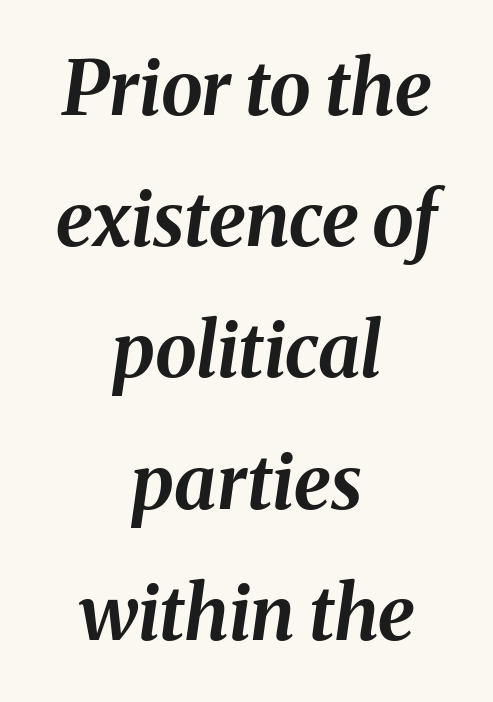
{"italic": "yes", "lean": "right", "slant_degrees": 8, "bold": "yes", "weight": "bold", "width": "normal", "stroke_contrast": "medium", "x_height": "medium", "monospaced": "no", "underline": "no", "align": "center", "line_spacing_ratio": 1.75, "letter_spacing": "normal", "letter_spacing_em": 0.0, "glyph_px": 75}
